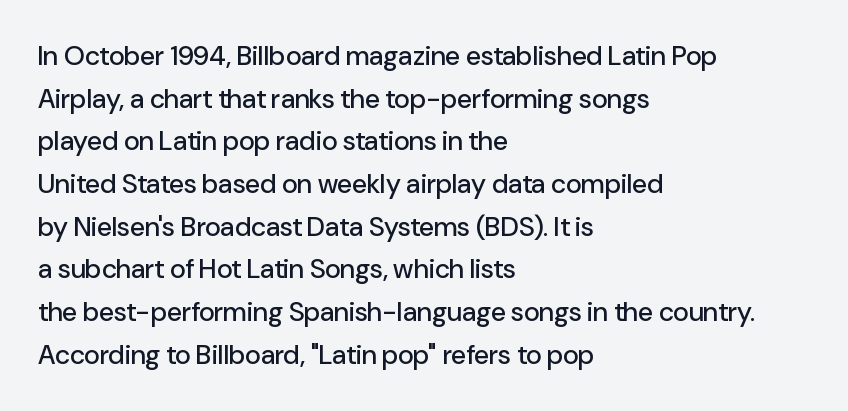
{"italic": "no", "underline": "no", "align": "left", "line_spacing": "normal", "line_spacing_ratio": 1.58, "letter_spacing": "normal", "letter_spacing_em": 0.0, "glyph_px": 27}
